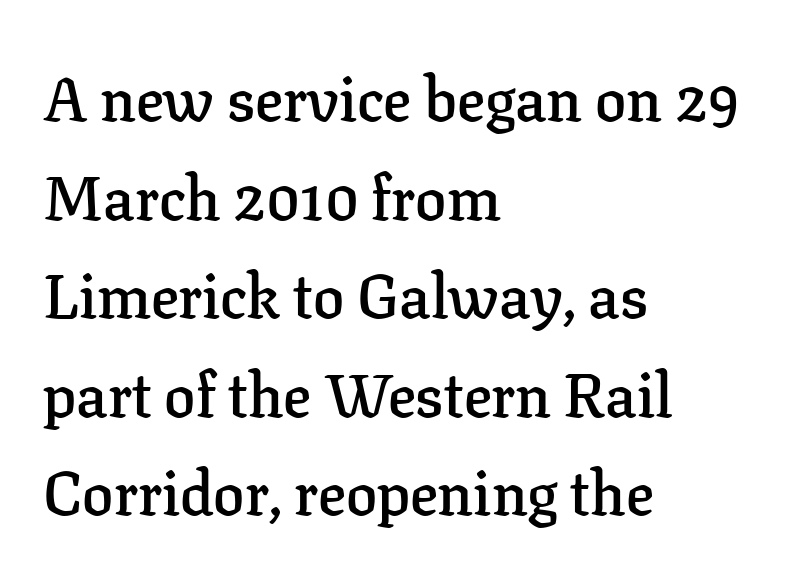
{"serif": "yes", "italic": "no", "bold": "semi", "weight": "semibold", "width": "normal", "stroke_contrast": "low", "x_height": "medium", "monospaced": "no", "underline": "no", "align": "left", "line_spacing": "normal", "line_spacing_ratio": 1.59, "letter_spacing": "normal", "letter_spacing_em": 0.0, "glyph_px": 62}
